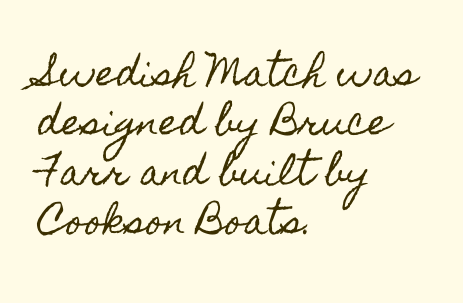
{"width": "condensed", "x_height": "small", "monospaced": "no", "underline": "no", "align": "left", "line_spacing": "normal", "line_spacing_ratio": 1.41, "letter_spacing": "normal", "letter_spacing_em": 0.0, "glyph_px": 35}
